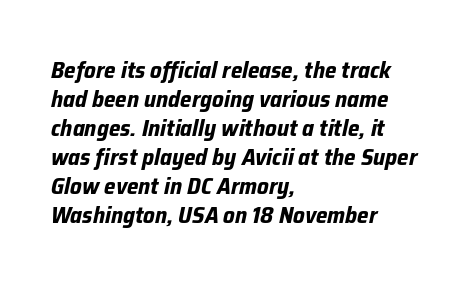
The passage shown is emphatically bold. The space directly below the letters is spotless. Spacing between characters is what you'd get straight out of the box. Successive baselines arrive at the customary interval. Alignment: flush left.
